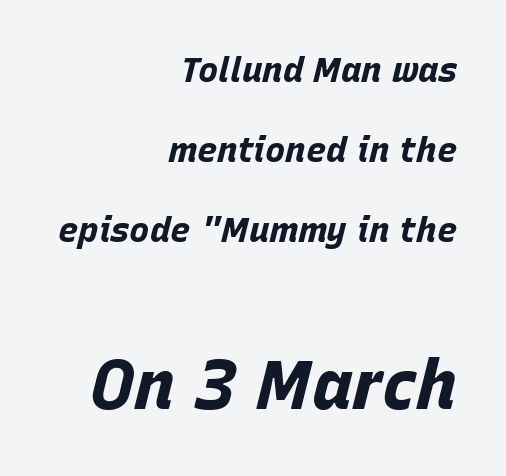
This sample has the flowing, uneven cadence of proportional lettering. One-word summary of the alignment: right. The lower block of text is set noticeably larger than the block above it. Students, note that the glyphs here touch the page at normal intervals. Words float on clear page, feet unadorned.
